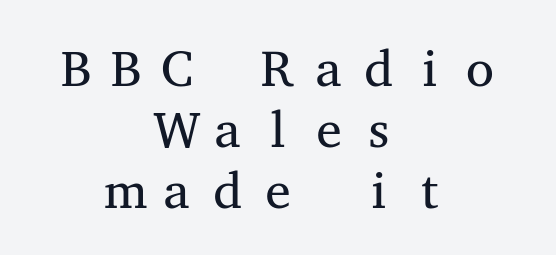
Q: Is the text bold? A: No.
Q: Is the text italic (slanted)? A: No, it is upright.
Q: Is the typeface a serif or a sans-serif typeface? A: Serif.
Q: Is the text underlined? A: No.
Q: How is the paragraph aligned? A: Centered.
Q: Is the spacing between letters normal or unusually wide? A: Unusually wide.
Q: Width (condensed, normal, or wide)? A: Wide.
Q: Stroke contrast? A: Medium.
Q: x-height? A: Medium.
Q: Monospaced? A: Yes.
